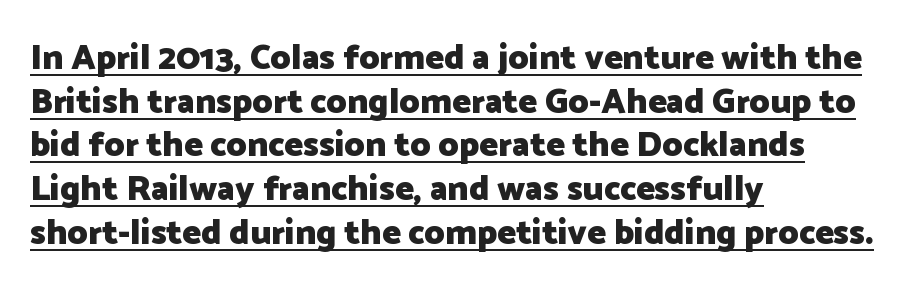
{"serif": "no", "italic": "no", "bold": "yes", "weight": "heavy", "width": "normal", "stroke_contrast": "low", "x_height": "medium", "monospaced": "no", "underline": "yes", "align": "left", "line_spacing": "normal", "line_spacing_ratio": 1.25, "letter_spacing": "normal", "letter_spacing_em": 0.0, "glyph_px": 35}
